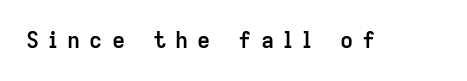
Q: Is the text bold? A: Yes.
Q: Is the text italic (slanted)? A: No, it is upright.
Q: Is the text underlined? A: No.
Q: Is the spacing between letters normal or unusually wide? A: Unusually wide.
